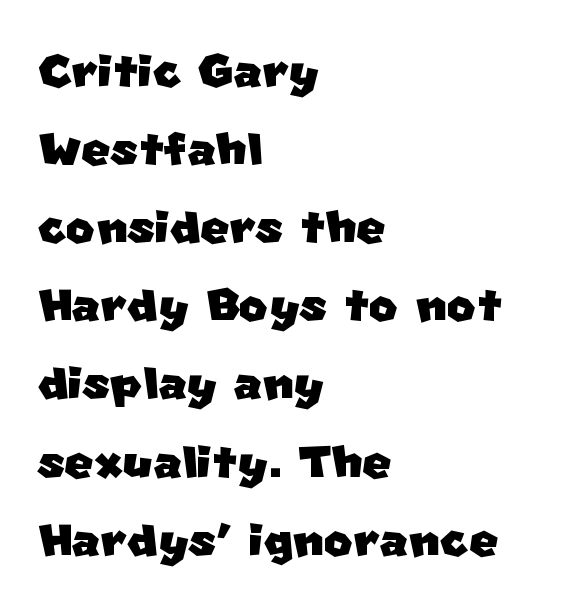
Underline: absent. This sample has the flowing, uneven cadence of proportional lettering. Font category for this specimen: sans-serif. Whoever set this chose a conventional vertical rhythm.
